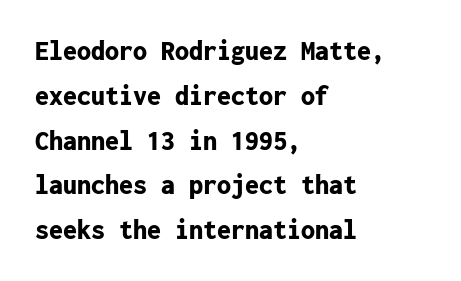
The image shows 28 px bold sans-serif type, upright, monospaced; set left-aligned, normal line spacing (1.6x), normal letter spacing, not underlined; low stroke contrast and a medium x-height.
